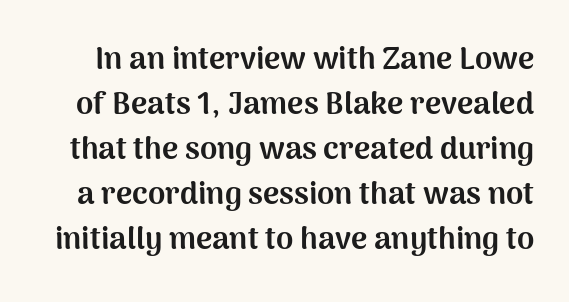
Q: Is the text bold? A: Yes.
Q: Is the text italic (slanted)? A: No, it is upright.
Q: Is the typeface a serif or a sans-serif typeface? A: Sans-serif.
Q: Is the text underlined? A: No.
Q: Is the spacing between letters normal or unusually wide? A: Normal.
Q: Is the spacing between lines tight, normal or loose? A: Normal.
Q: Width (condensed, normal, or wide)? A: Normal.
Q: Stroke contrast? A: Medium.
Q: x-height? A: Medium.
Q: Monospaced? A: No.
